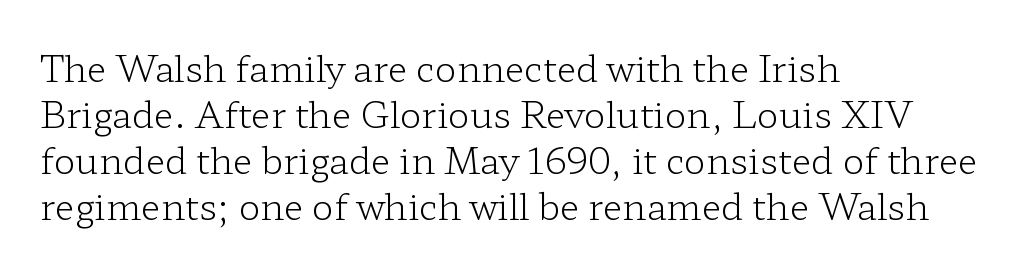
Q: Is the text bold? A: No.
Q: Is the text italic (slanted)? A: No, it is upright.
Q: Is the typeface a serif or a sans-serif typeface? A: Serif.
Q: Is the text underlined? A: No.
Q: How is the paragraph aligned? A: Left-aligned.
Q: Is the spacing between letters normal or unusually wide? A: Normal.
Q: Is the spacing between lines tight, normal or loose? A: Normal.
Q: Width (condensed, normal, or wide)? A: Wide.
Q: Stroke contrast? A: Low.
Q: x-height? A: Medium.
Q: Monospaced? A: No.
